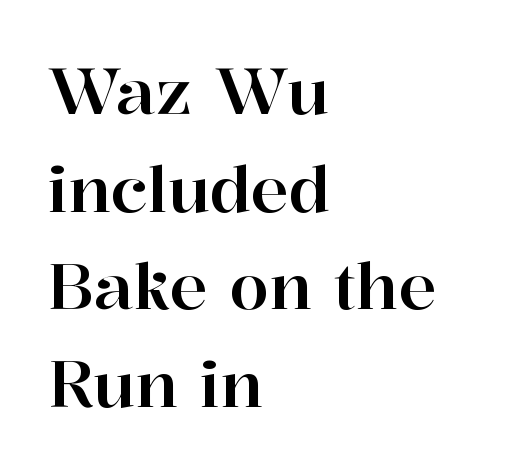
The image shows 63 px serif type, upright; set left-aligned, normal line spacing (1.55x), normal letter spacing, not underlined; high stroke contrast and a medium x-height.
